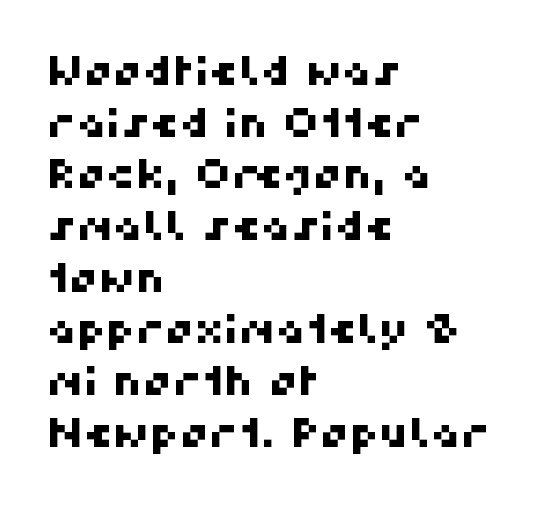
Observe the absence of serifs on each vertical stroke in this sample. Each word holds together tightly as a unit, with standard inter-letter gaps. Is the block centered? No — it sits flush against the left margin. Lines of text with bare space underneath.
